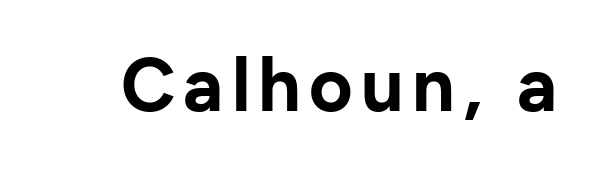
Q: Is the text bold? A: Yes.
Q: Is the text italic (slanted)? A: No, it is upright.
Q: Is the typeface a serif or a sans-serif typeface? A: Sans-serif.
Q: Is the text underlined? A: No.
Q: Width (condensed, normal, or wide)? A: Normal.
Q: Stroke contrast? A: Low.
Q: x-height? A: Medium.
Q: Monospaced? A: No.
